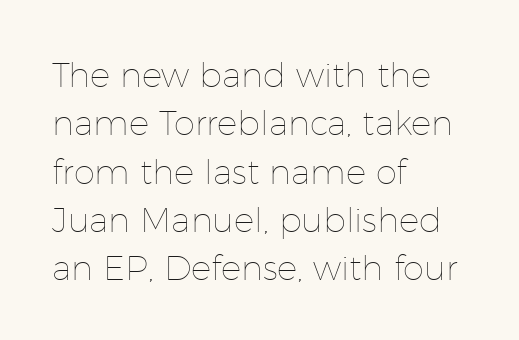
Does the lettering tilt? It doesn't — this is upright. Honestly, the letter spacing is just normal — you wouldn't notice it. Plain, unruled lines of type. Looks like regular typesetting: each glyph gets only the width it needs.
